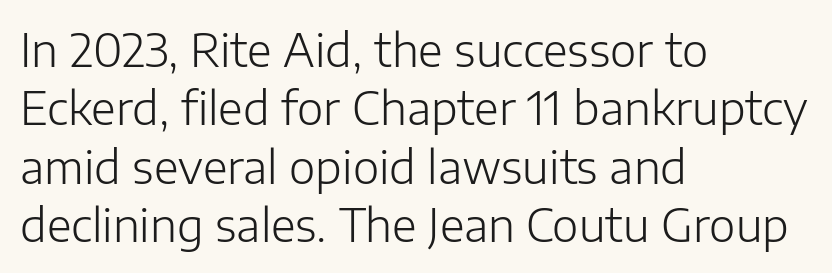
Q: Is the text bold? A: No.
Q: Is the text italic (slanted)? A: No, it is upright.
Q: Is the typeface a serif or a sans-serif typeface? A: Sans-serif.
Q: Is the text underlined? A: No.
Q: How is the paragraph aligned? A: Left-aligned.
Q: Is the spacing between letters normal or unusually wide? A: Normal.
Q: Is the spacing between lines tight, normal or loose? A: Normal.
Q: Width (condensed, normal, or wide)? A: Normal.
Q: Stroke contrast? A: Low.
Q: x-height? A: Medium.
Q: Monospaced? A: No.
